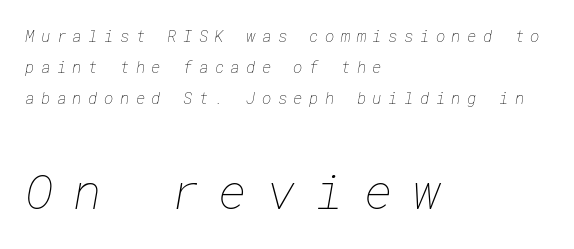
The image shows 49 px thin type; set left-aligned, loose line spacing (1.94x), unusually wide letter spacing (+0.4 em), not underlined; the second (bottom) block is 3.06x larger; low stroke contrast and a medium x-height.
